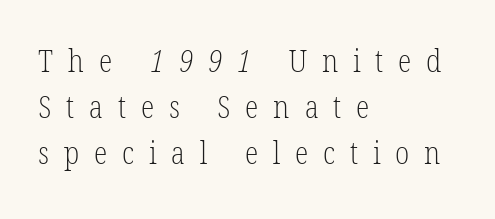
Q: Is the text bold? A: No.
Q: Is the typeface a serif or a sans-serif typeface? A: Serif.
Q: Is the text underlined? A: No.
Q: How is the paragraph aligned? A: Left-aligned.
Q: Is the spacing between letters normal or unusually wide? A: Unusually wide.
Q: Is the spacing between lines tight, normal or loose? A: Normal.
Q: Width (condensed, normal, or wide)? A: Condensed.
Q: Stroke contrast? A: Low.
Q: x-height? A: Medium.
Q: Monospaced? A: No.
